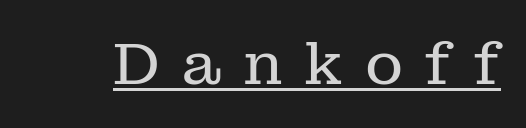
A quiet, ordinary-to-light weight characterises the typeface. Look at the tracking — it's clearly loosened, letters drifting apart. The string is rendered with underlining switched on. The axis of the letterforms is exactly vertical.
